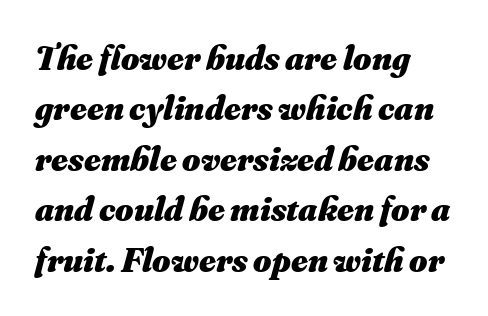
{"italic": "yes", "lean": "right", "slant_degrees": 16, "bold": "yes", "weight": "heavy", "width": "normal", "stroke_contrast": "medium", "x_height": "small", "monospaced": "no", "underline": "no", "align": "left", "line_spacing": "normal", "line_spacing_ratio": 1.44, "letter_spacing": "normal", "letter_spacing_em": 0.0, "glyph_px": 35}
